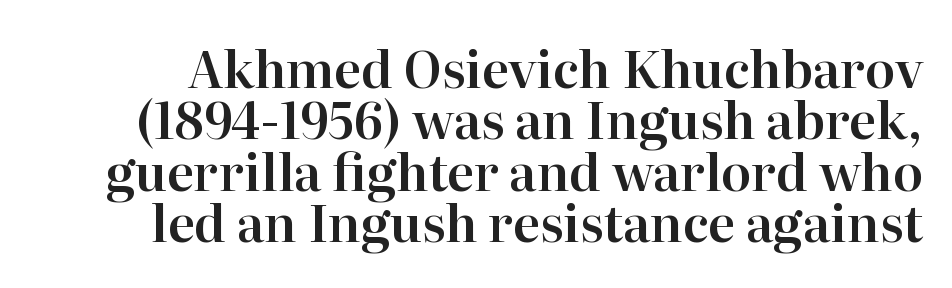
{"serif": "yes", "italic": "no", "width": "normal", "stroke_contrast": "high", "x_height": "medium", "monospaced": "no", "underline": "no", "line_spacing": "tight", "line_spacing_ratio": 1.03, "letter_spacing": "normal", "letter_spacing_em": 0.0, "glyph_px": 50}
